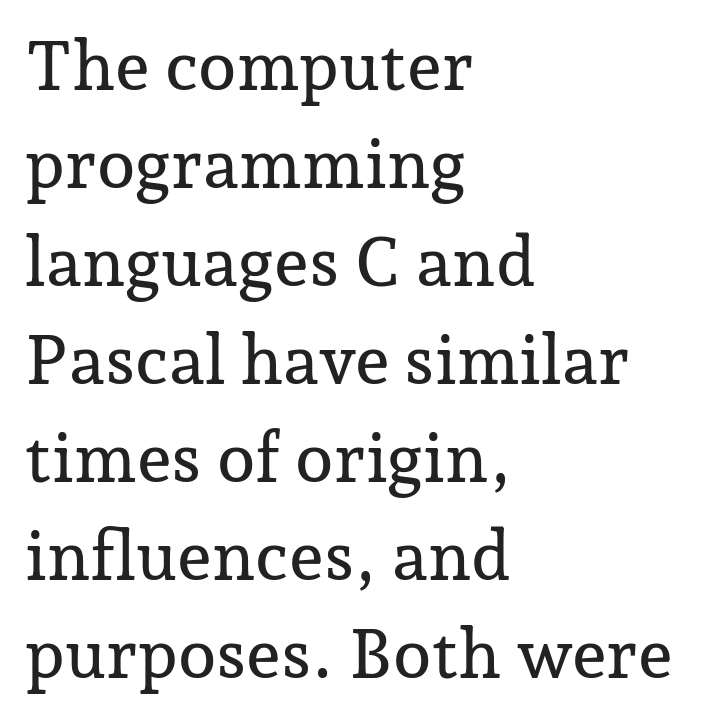
Q: Is the text italic (slanted)? A: No, it is upright.
Q: Is the typeface a serif or a sans-serif typeface? A: Serif.
Q: Is the text underlined? A: No.
Q: How is the paragraph aligned? A: Left-aligned.
Q: Is the spacing between letters normal or unusually wide? A: Normal.
Q: Is the spacing between lines tight, normal or loose? A: Normal.
Q: Width (condensed, normal, or wide)? A: Normal.
Q: Stroke contrast? A: Low.
Q: x-height? A: Medium.
Q: Monospaced? A: No.
